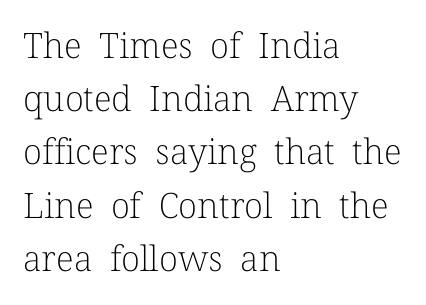
{"serif": "yes", "italic": "no", "bold": "no", "weight": "light", "width": "normal", "stroke_contrast": "low", "x_height": "medium", "monospaced": "no", "underline": "no", "align": "left", "line_spacing": "normal", "line_spacing_ratio": 1.52, "letter_spacing": "normal", "letter_spacing_em": 0.0, "glyph_px": 35}
